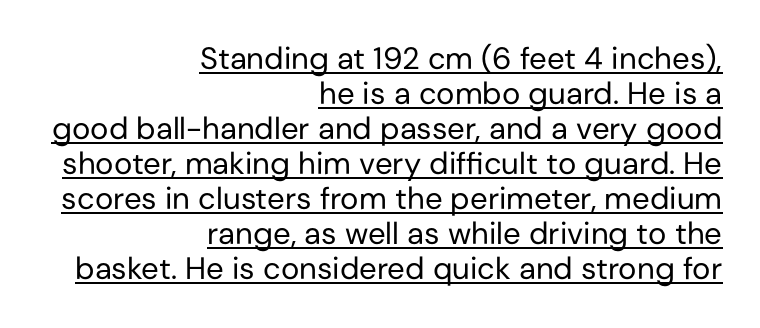
The image shows 31 px regular-weight sans-serif type, upright; set right-aligned, tight line spacing (1.13x), normal letter spacing, underlined; low stroke contrast and a medium x-height.
